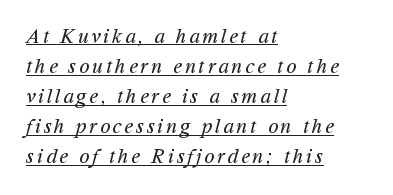
Each line of the rendering has a horizontal stroke beneath the glyphs. The paragraph has a hard left edge and a soft right edge. The lines sit at an ordinary, default distance from one another. Stem width sits at or under what a default text font uses.
